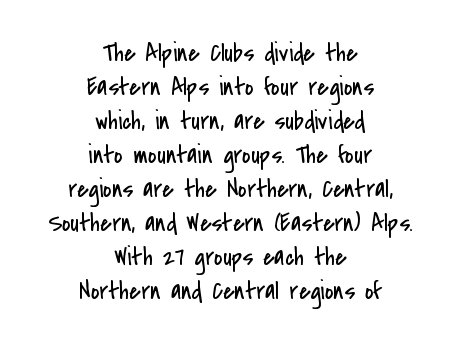
Q: Is the text bold? A: No.
Q: Is the text italic (slanted)? A: No, it is upright.
Q: Is the text underlined? A: No.
Q: How is the paragraph aligned? A: Centered.
Q: Is the spacing between letters normal or unusually wide? A: Normal.
Q: Is the spacing between lines tight, normal or loose? A: Normal.
